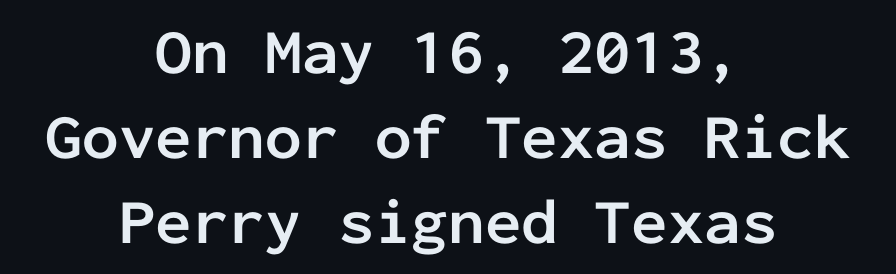
The image shows 65 px semibold sans-serif type, upright, monospaced; set centered, normal line spacing (1.31x), normal letter spacing, not underlined; low stroke contrast and a medium x-height.
